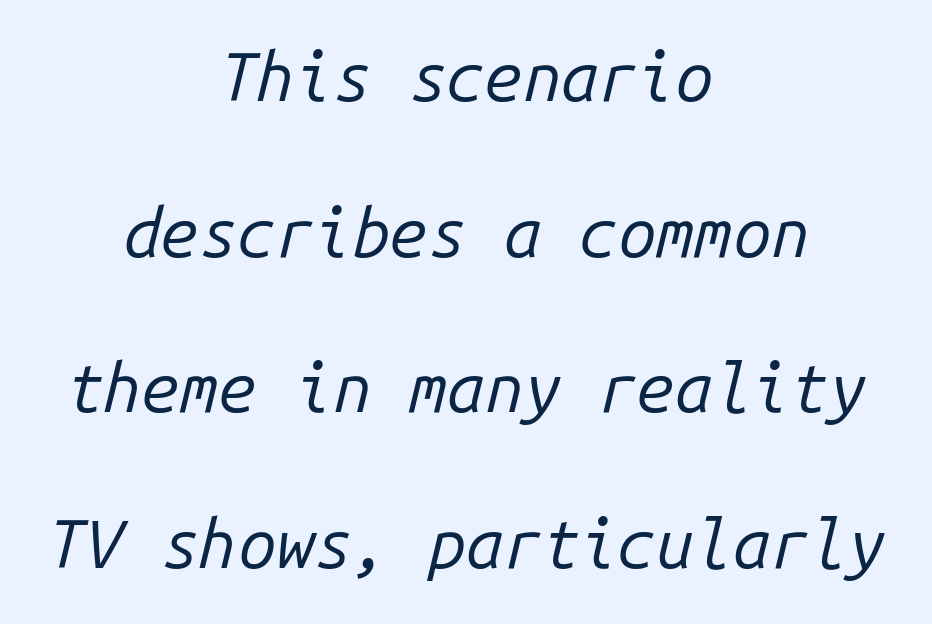
The image shows 68 px regular-weight type, italic (leaning right), monospaced; set centered, loose line spacing (2.29x), normal letter spacing, not underlined; low stroke contrast and a medium x-height.
